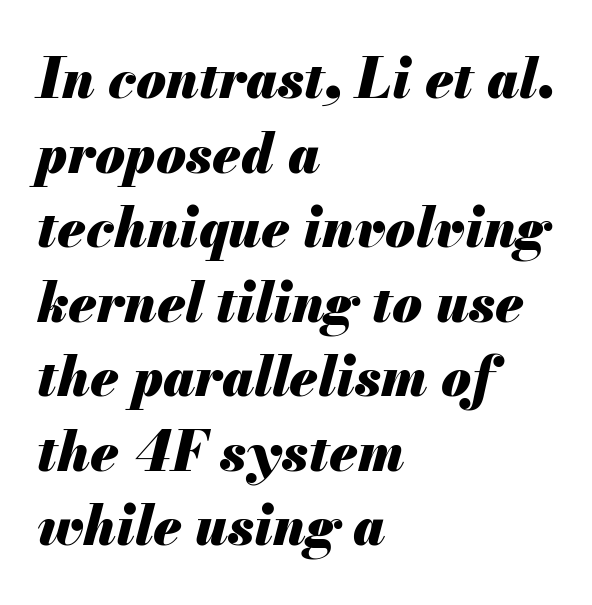
{"italic": "yes", "lean": "right", "slant_degrees": 13, "bold": "yes", "weight": "heavy", "width": "normal", "stroke_contrast": "medium", "x_height": "small", "monospaced": "no", "underline": "no", "align": "left", "line_spacing": "normal", "line_spacing_ratio": 1.38, "letter_spacing": "normal", "letter_spacing_em": 0.0, "glyph_px": 54}
